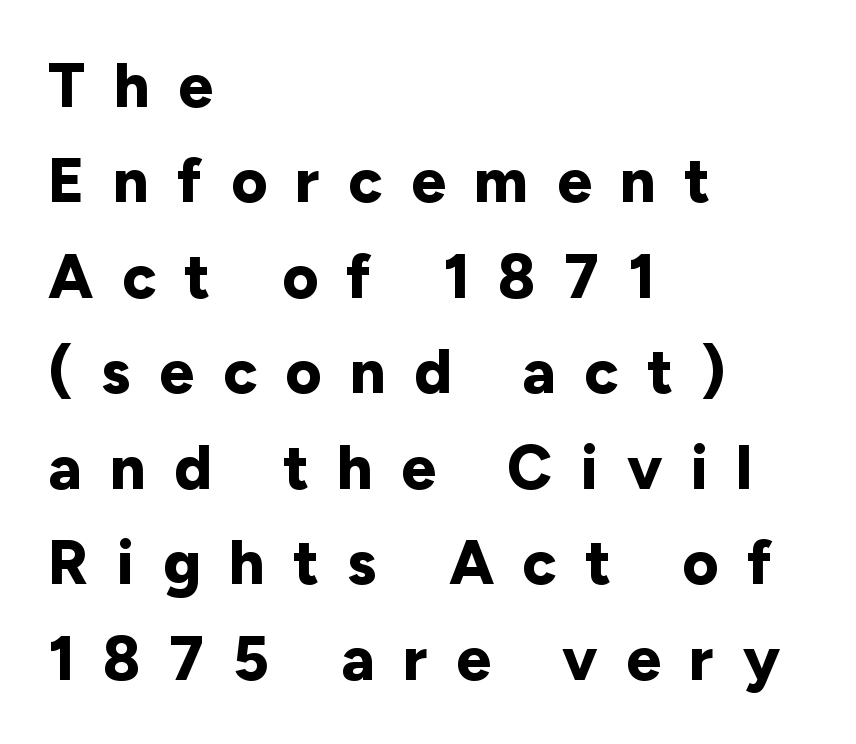
{"serif": "no", "italic": "no", "bold": "yes", "weight": "bold", "width": "normal", "stroke_contrast": "low", "x_height": "medium", "monospaced": "no", "underline": "no", "align": "left", "line_spacing": "normal", "line_spacing_ratio": 1.54, "letter_spacing": "wide", "letter_spacing_em": 0.46, "glyph_px": 62}
